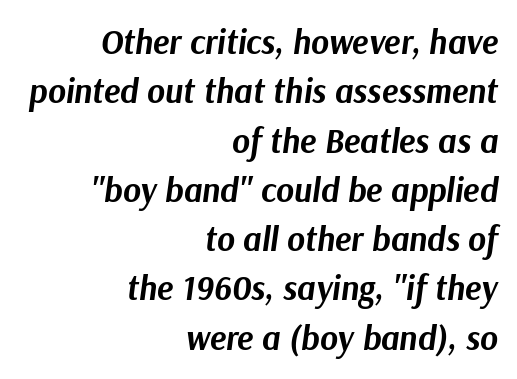
{"italic": "yes", "lean": "right", "slant_degrees": 9, "bold": "yes", "weight": "bold", "width": "normal", "stroke_contrast": "medium", "x_height": "medium", "monospaced": "no", "underline": "no", "align": "right", "line_spacing": "normal", "line_spacing_ratio": 1.45, "letter_spacing": "normal", "letter_spacing_em": 0.0, "glyph_px": 34}
